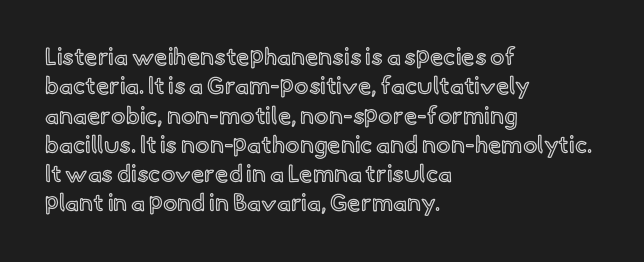
The image shows 24 px text type, upright; set left-aligned, line spacing 1.22x, normal letter spacing, not underlined.
